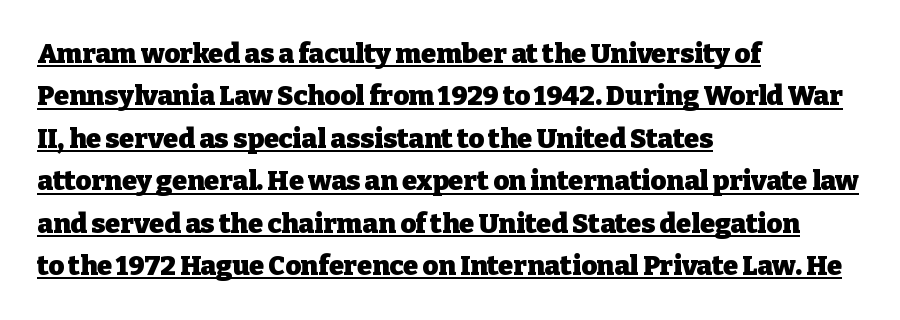
The image shows 27 px bold type, upright; set left-aligned, normal line spacing (1.57x), normal letter spacing, underlined.
